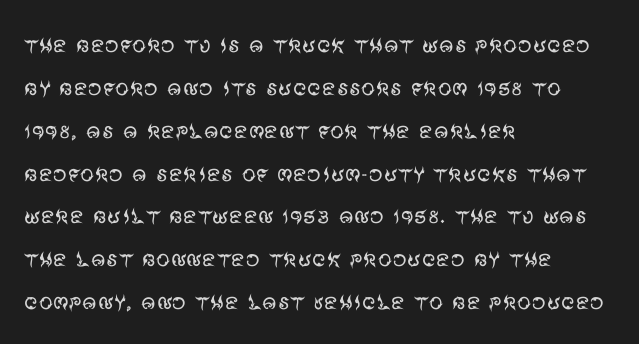
Rows of type keep a routine distance in the vertical direction. The letters carry no serifs — their stems end cleanly without finishing strokes. A roman cut, with each character standing at attention. The line texture is even and compact thanks to regular tracking. Here the designer chose a conventional face with non-uniform glyph widths. The specimen omits any rule beneath the text block's lines.
